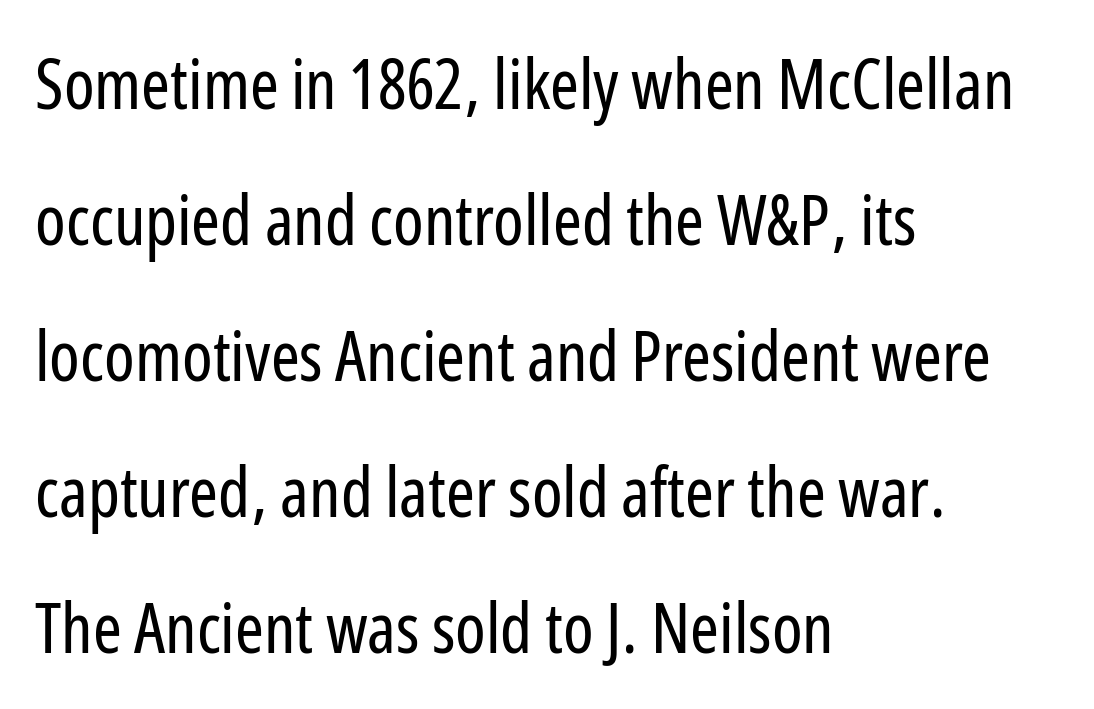
The image shows 69 px regular-weight, condensed sans-serif type, upright; set left-aligned, loose line spacing (1.97x), normal letter spacing, not underlined; low stroke contrast and a medium x-height.
